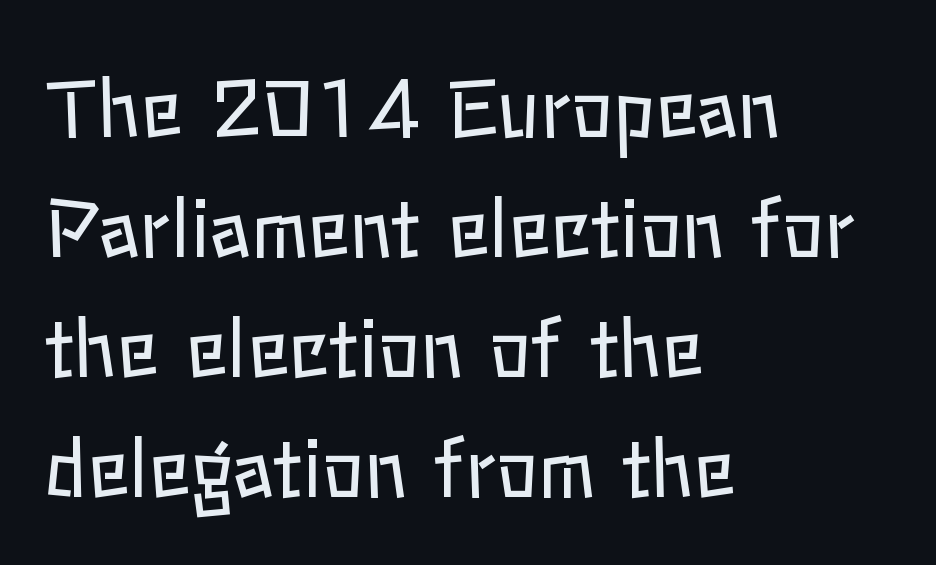
Q: Is the text bold? A: No.
Q: Is the text italic (slanted)? A: No, it is upright.
Q: Is the text underlined? A: No.
Q: How is the paragraph aligned? A: Left-aligned.
Q: Is the spacing between letters normal or unusually wide? A: Normal.
Q: Is the spacing between lines tight, normal or loose? A: Normal.
Q: Width (condensed, normal, or wide)? A: Normal.
Q: Stroke contrast? A: Low.
Q: x-height? A: Medium.
Q: Monospaced? A: No.
